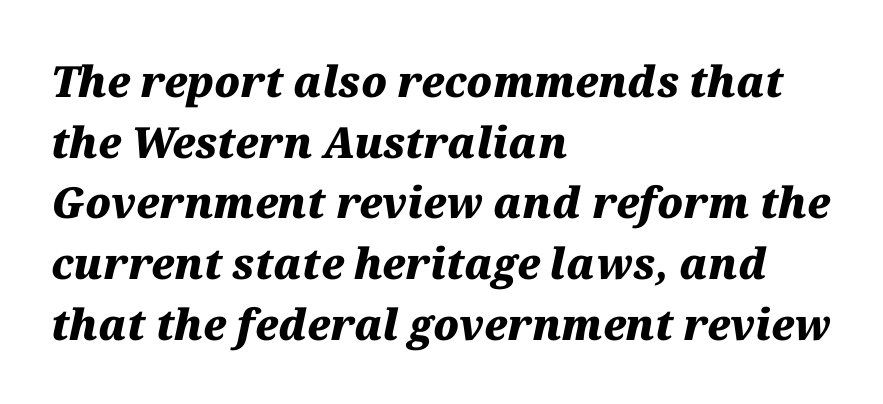
Plenty of ink on the page — the face is bold. The baseline area is clear. The compositor pushed each line to the left boundary. The specimen reads as italic at a glance. The designer left line spacing at the default. Glyph-to-glyph distance matches everyday printed text.
